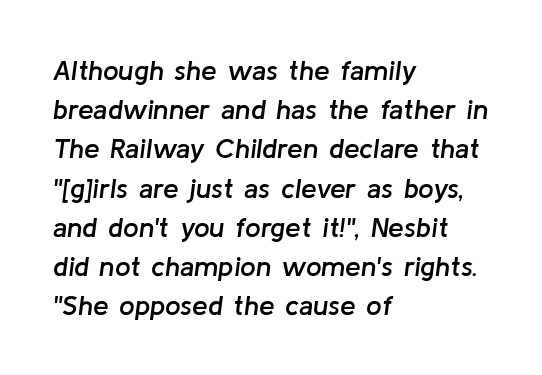
{"italic": "yes", "lean": "right", "slant_degrees": 8, "bold": "semi", "weight": "semibold", "width": "normal", "stroke_contrast": "low", "x_height": "medium", "monospaced": "no", "underline": "no", "align": "left", "line_spacing": "normal", "line_spacing_ratio": 1.4, "letter_spacing": "normal", "letter_spacing_em": 0.0, "glyph_px": 28}
